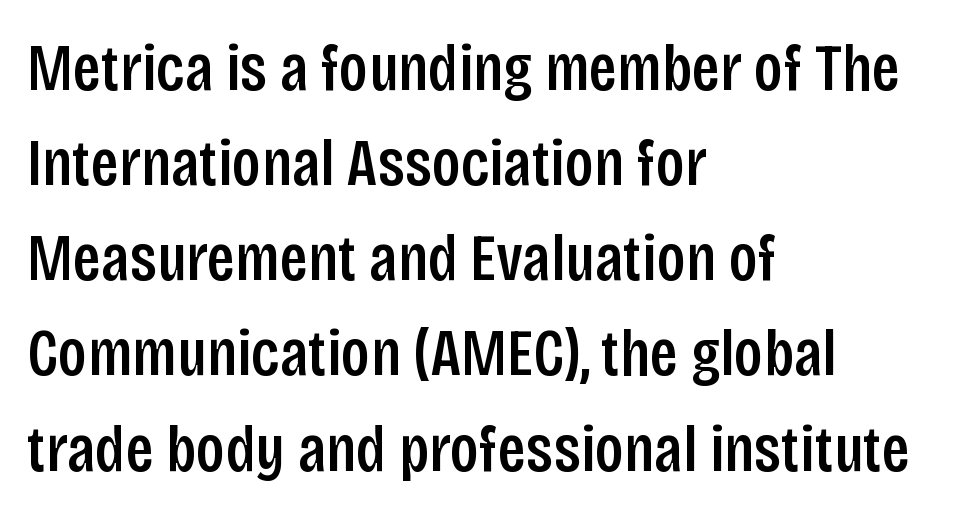
Q: Is the text bold? A: Semi-bold.
Q: Is the text italic (slanted)? A: No, it is upright.
Q: Is the typeface a serif or a sans-serif typeface? A: Sans-serif.
Q: Is the text underlined? A: No.
Q: How is the paragraph aligned? A: Left-aligned.
Q: Is the spacing between letters normal or unusually wide? A: Normal.
Q: Is the spacing between lines tight, normal or loose? A: Normal.
Q: Width (condensed, normal, or wide)? A: Condensed.
Q: Stroke contrast? A: Low.
Q: x-height? A: Large.
Q: Monospaced? A: No.
